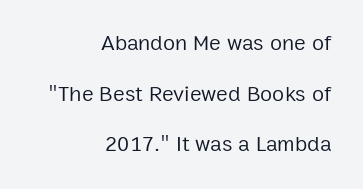
Q: Is the text bold? A: No.
Q: Is the text italic (slanted)? A: No, it is upright.
Q: Is the text underlined? A: No.
Q: How is the paragraph aligned? A: Right-aligned.
Q: Is the spacing between letters normal or unusually wide? A: Normal.
Q: Is the spacing between lines tight, normal or loose? A: Loose.
